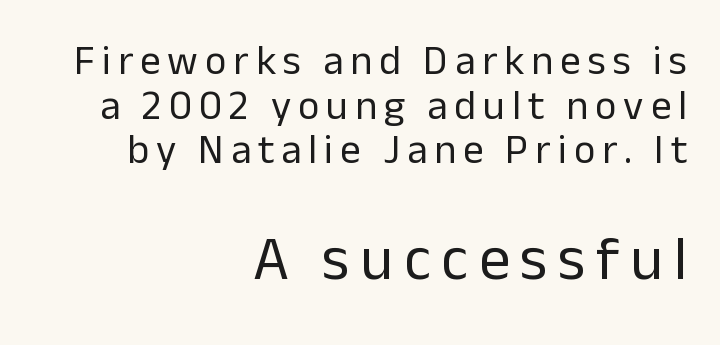
{"serif": "no", "italic": "no", "bold": "no", "weight": "regular", "width": "normal", "stroke_contrast": "low", "x_height": "medium", "monospaced": "no", "underline": "no", "align": "right", "line_spacing": "tight", "line_spacing_ratio": 1.09, "larger_block": "second", "size_ratio": 1.51, "glyph_px": 62}
